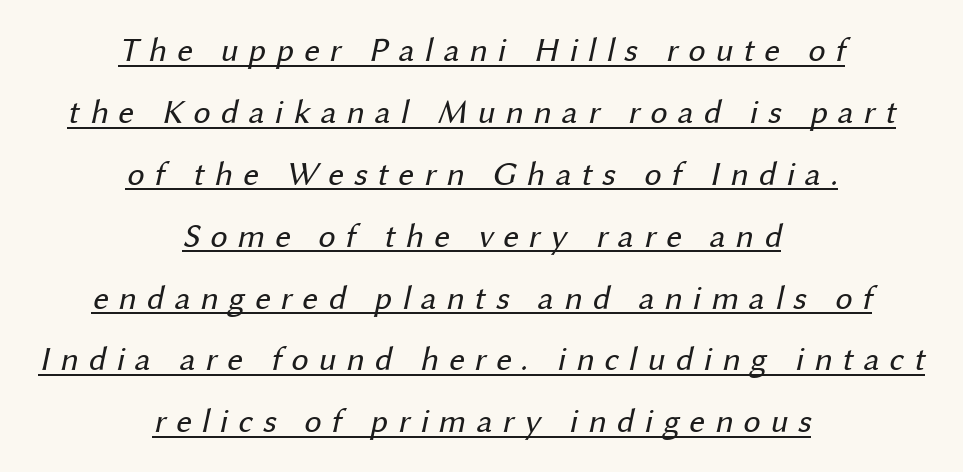
{"serif": "no", "bold": "no", "weight": "regular", "width": "normal", "stroke_contrast": "medium", "x_height": "medium", "monospaced": "no", "underline": "yes", "align": "center", "line_spacing_ratio": 1.82, "letter_spacing": "wide", "letter_spacing_em": 0.29, "glyph_px": 34}
